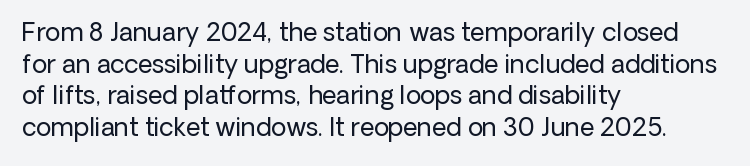
The characters are drawn with everyday or finer stroke widths. The string is rendered with underlining switched off. Leading matches the norm, producing a regular column. This sample uses plain, unmodified letter spacing.
